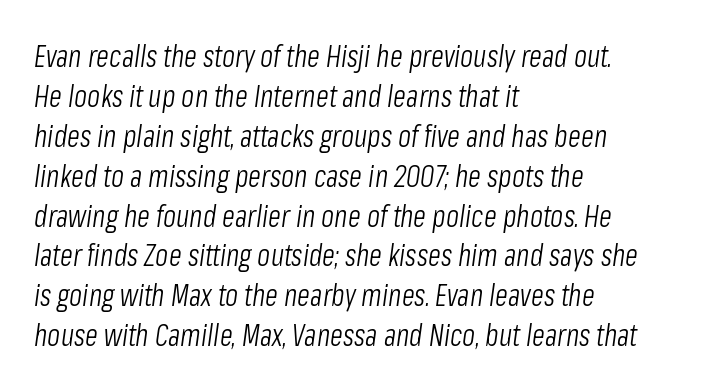
When letters slant like this, we call the style italic. Is this a fixed-width face? No — the glyphs have proportional, varying widths. The foot of each line stays bare and open. Nobody touched the tracking dial on this one.
